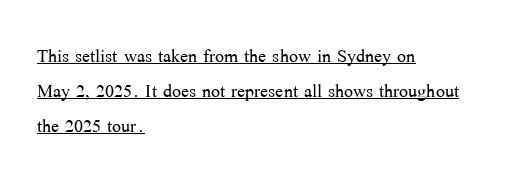
The image shows 24 px text type, upright; set left-aligned, normal line spacing (1.45x), normal letter spacing, underlined.
